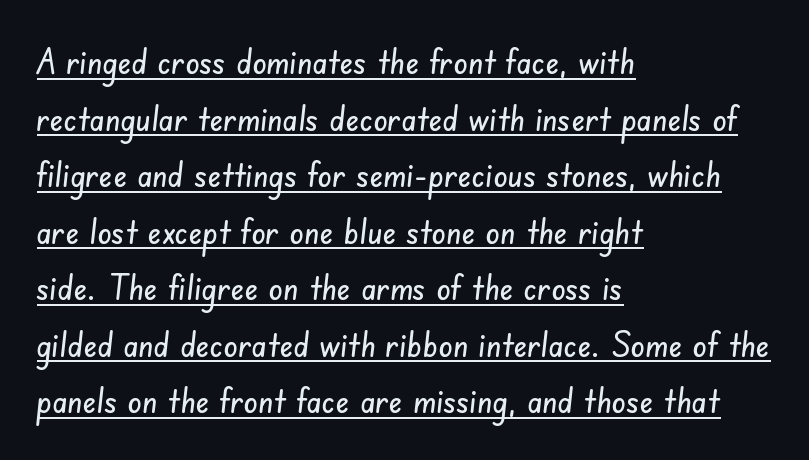
The image shows 36 px condensed sans-serif type; set left-aligned, normal line spacing (1.57x), normal letter spacing, underlined; low stroke contrast and a small x-height.
